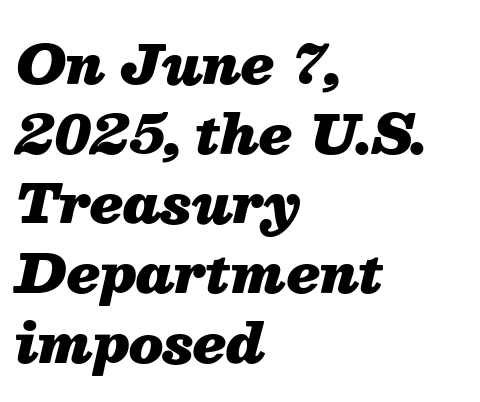
Q: Is the text bold? A: Yes.
Q: Is the text italic (slanted)? A: Yes, it leans right by about 13 degrees.
Q: Is the text underlined? A: No.
Q: How is the paragraph aligned? A: Left-aligned.
Q: Is the spacing between letters normal or unusually wide? A: Normal.
Q: Is the spacing between lines tight, normal or loose? A: Normal.
Q: Width (condensed, normal, or wide)? A: Normal.
Q: Stroke contrast? A: Medium.
Q: x-height? A: Medium.
Q: Monospaced? A: No.
